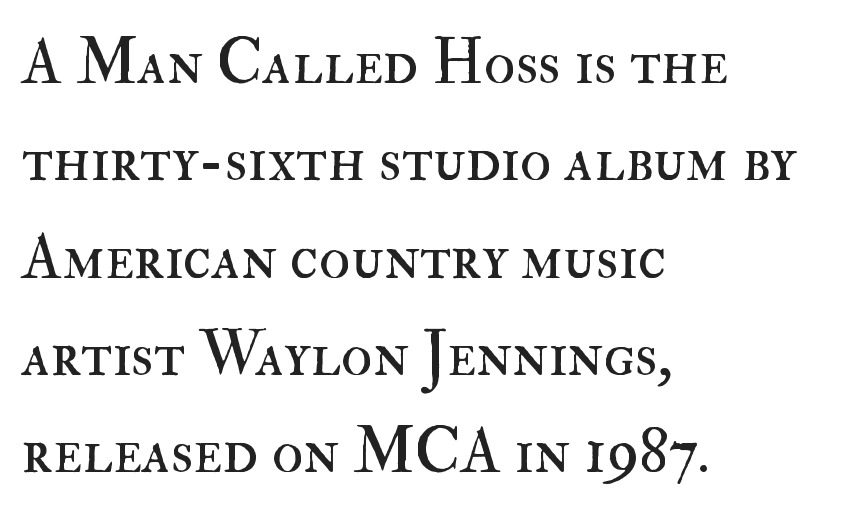
The image shows 64 px regular-weight type, upright; set left-aligned, normal line spacing (1.52x), normal letter spacing, not underlined; high stroke contrast and a small x-height.
